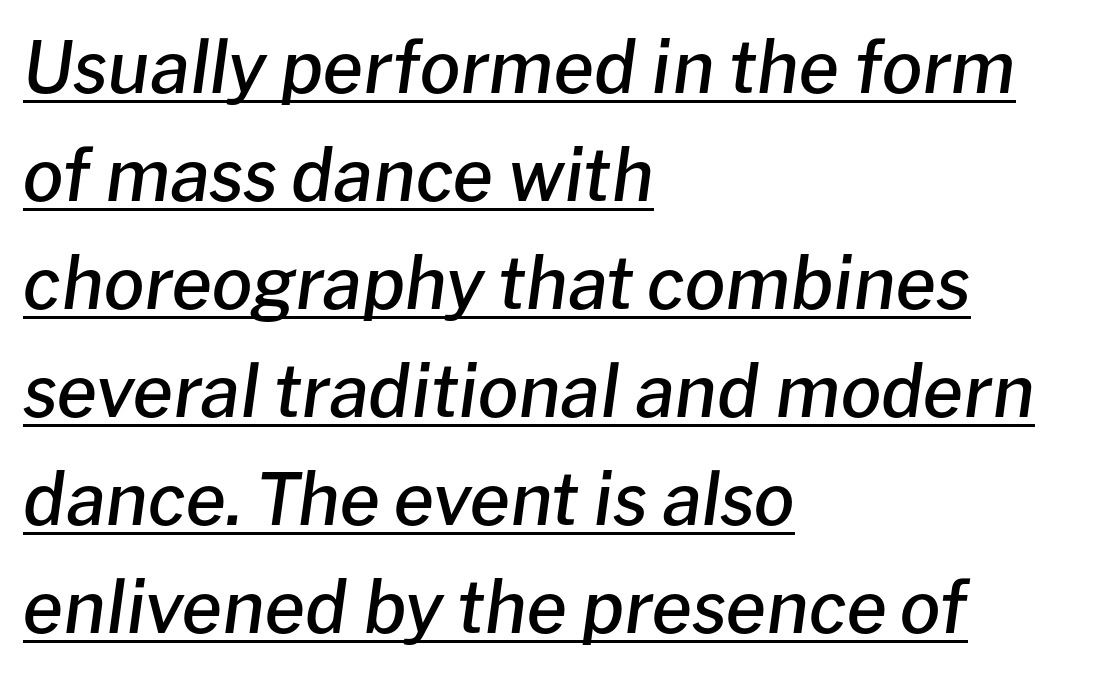
Q: Is the text bold? A: Semi-bold.
Q: Is the text italic (slanted)? A: Yes, it leans right by about 8 degrees.
Q: Is the text underlined? A: Yes.
Q: How is the paragraph aligned? A: Left-aligned.
Q: Is the spacing between letters normal or unusually wide? A: Normal.
Q: Is the spacing between lines tight, normal or loose? A: Normal.
Q: Width (condensed, normal, or wide)? A: Normal.
Q: Stroke contrast? A: Low.
Q: x-height? A: Medium.
Q: Monospaced? A: No.
